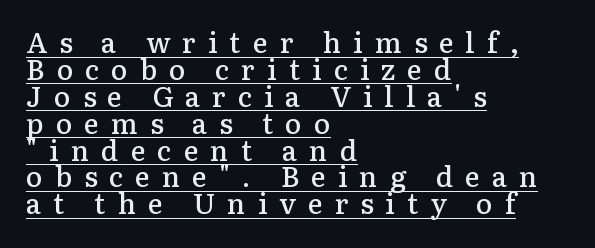
{"serif": "yes", "italic": "no", "bold": "semi", "weight": "semibold", "width": "normal", "stroke_contrast": "low", "x_height": "medium", "monospaced": "no", "underline": "yes", "align": "left", "line_spacing": "tight", "line_spacing_ratio": 0.96, "letter_spacing": "wide", "letter_spacing_em": 0.43, "glyph_px": 28}
